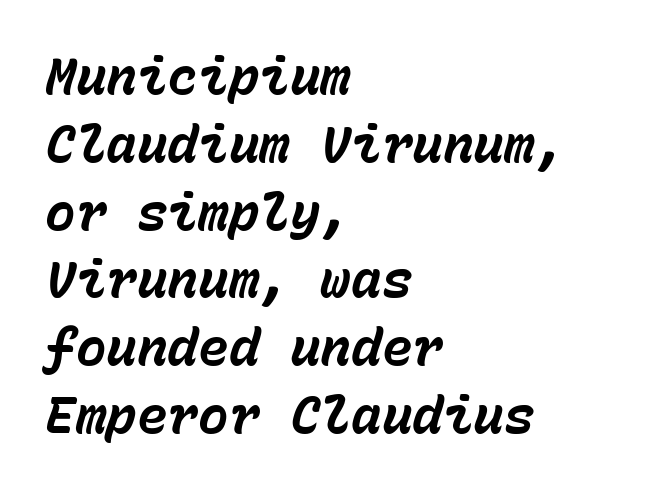
Q: Is the text bold? A: Yes.
Q: Is the text italic (slanted)? A: Yes, it leans right by about 15 degrees.
Q: Is the text underlined? A: No.
Q: How is the paragraph aligned? A: Left-aligned.
Q: Is the spacing between letters normal or unusually wide? A: Normal.
Q: Is the spacing between lines tight, normal or loose? A: Normal.
Q: Width (condensed, normal, or wide)? A: Normal.
Q: Stroke contrast? A: Low.
Q: x-height? A: Medium.
Q: Monospaced? A: Yes.
